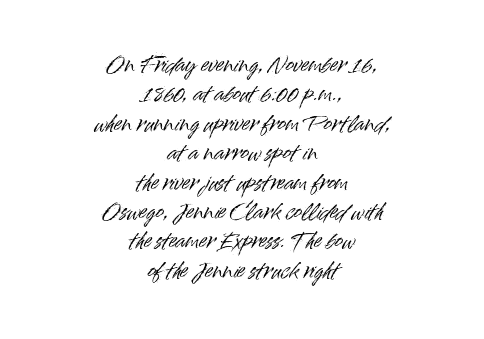
The image shows 20 px text type; set centered, normal line spacing (1.47x), normal letter spacing, not underlined.
